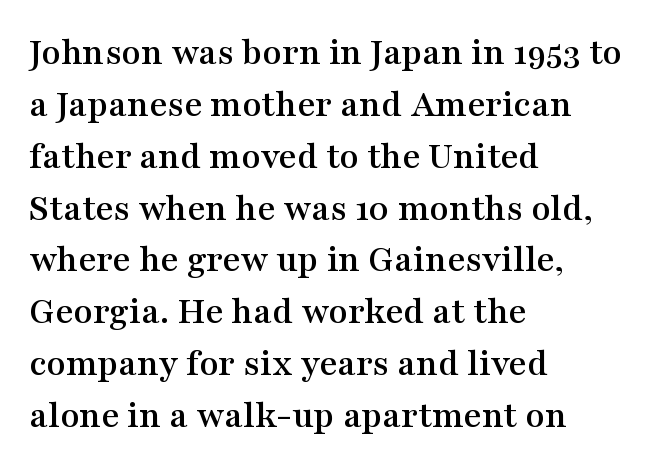
Q: Is the text italic (slanted)? A: No, it is upright.
Q: Is the typeface a serif or a sans-serif typeface? A: Serif.
Q: Is the text underlined? A: No.
Q: How is the paragraph aligned? A: Left-aligned.
Q: Is the spacing between letters normal or unusually wide? A: Normal.
Q: Is the spacing between lines tight, normal or loose? A: Normal.
Q: Width (condensed, normal, or wide)? A: Wide.
Q: Stroke contrast? A: Medium.
Q: x-height? A: Medium.
Q: Monospaced? A: No.
